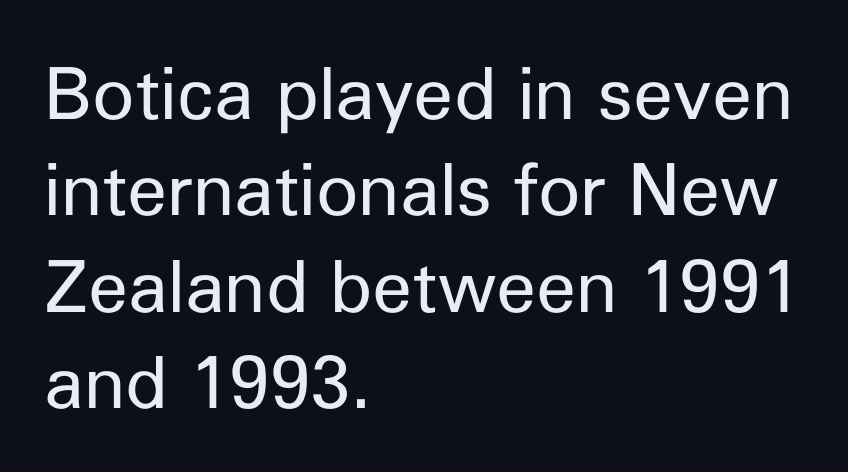
The image shows 72 px regular-weight sans-serif type, upright; set left-aligned, normal line spacing (1.34x), normal letter spacing, not underlined; low stroke contrast and a medium x-height.
